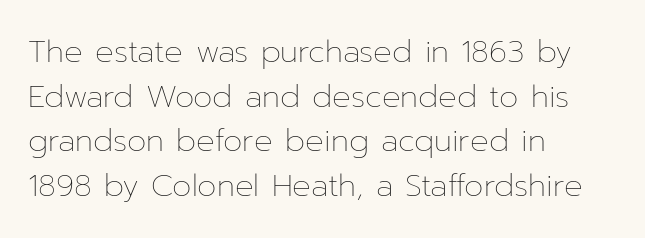
The image shows 31 px thin type, upright; set left-aligned, normal line spacing (1.44x), normal letter spacing, not underlined; low stroke contrast and a medium x-height.
